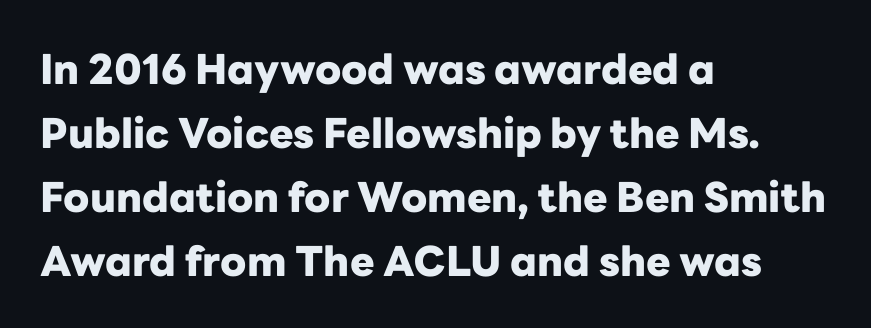
Does extra space separate the letters? No, they use regular spacing. The rendering uses a moderate line-height, typical for paragraphs. In CSS terms this would be text-align: left. Decoration check: the copy has no underline. The face used here is proportionally spaced, like ordinary book or web type. Nothing sits at the stroke ends, so this counts as sans-serif.
